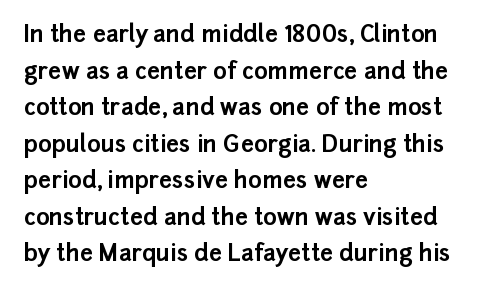
The image shows 23 px bold type, upright; set left-aligned, normal line spacing (1.59x), normal letter spacing, not underlined.
